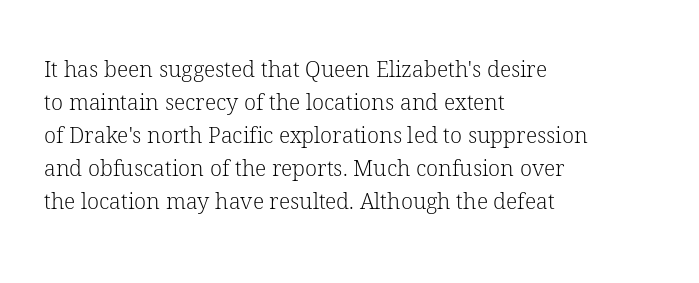
In terms of leading, this rendering sits right in the middle. Quick note: not italic, upright. Stems here are at most as thick as an everyday book face. Letter spacing: default.
